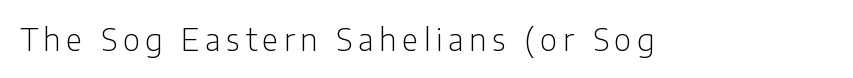
Q: Is the text bold? A: No.
Q: Is the text italic (slanted)? A: No, it is upright.
Q: Is the typeface a serif or a sans-serif typeface? A: Sans-serif.
Q: Is the text underlined? A: No.
Q: Width (condensed, normal, or wide)? A: Normal.
Q: Stroke contrast? A: Low.
Q: x-height? A: Medium.
Q: Monospaced? A: No.
